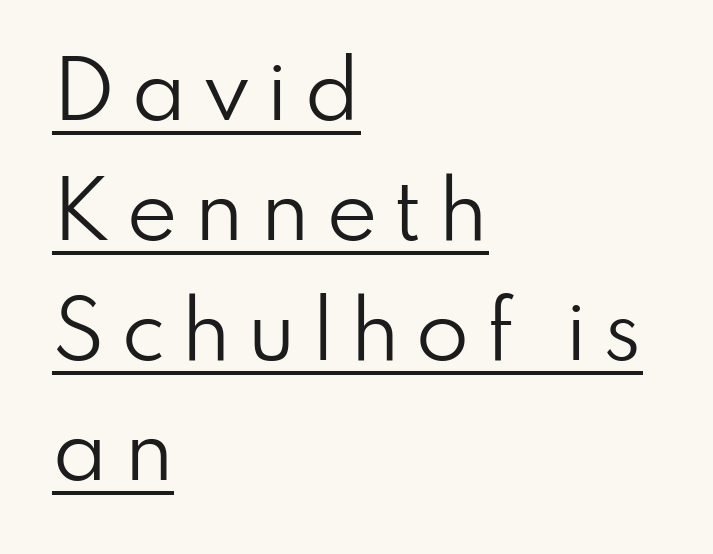
The image shows 78 px regular-weight sans-serif type, upright; set left-aligned, normal line spacing (1.54x), unusually wide letter spacing (+0.2 em), underlined; low stroke contrast and a small x-height.
